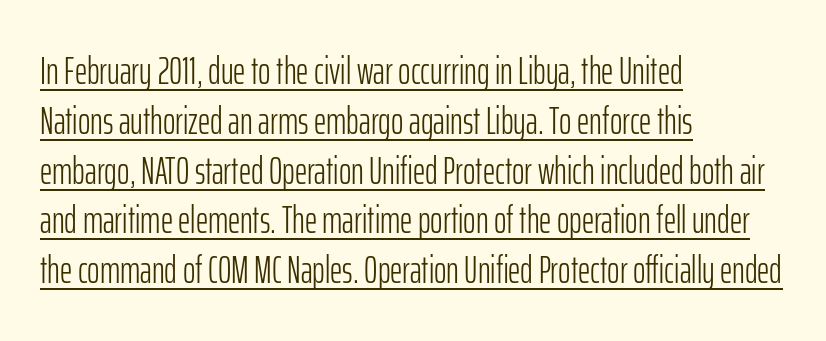
{"serif": "no", "italic": "no", "bold": "no", "weight": "light", "width": "condensed", "stroke_contrast": "low", "x_height": "medium", "monospaced": "no", "underline": "yes", "align": "left", "line_spacing": "normal", "line_spacing_ratio": 1.31, "letter_spacing": "normal", "letter_spacing_em": 0.0, "glyph_px": 38}
